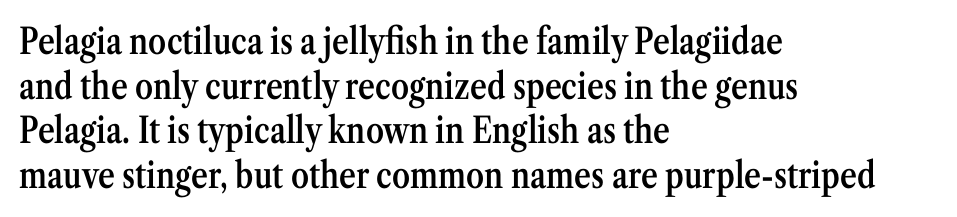
Q: Is the text bold? A: Semi-bold.
Q: Is the text italic (slanted)? A: No, it is upright.
Q: Is the typeface a serif or a sans-serif typeface? A: Serif.
Q: Is the text underlined? A: No.
Q: How is the paragraph aligned? A: Left-aligned.
Q: Is the spacing between letters normal or unusually wide? A: Normal.
Q: Width (condensed, normal, or wide)? A: Condensed.
Q: Stroke contrast? A: Medium.
Q: x-height? A: Medium.
Q: Monospaced? A: No.
